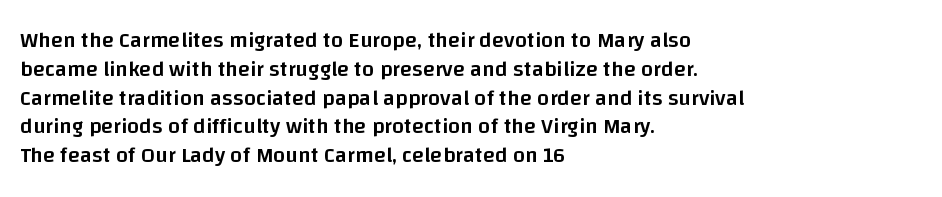
The image shows 22 px text type, upright; set left-aligned, normal line spacing (1.31x), normal letter spacing, not underlined.
